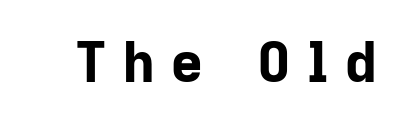
This rendering features lettering with no underline. You can tell it's not italic because the verticals are truly vertical. Set as a true bold cut, around the 700 mark. Each letter's strokes conclude bluntly, with no projecting serifs. Think of a printed novel: that variable character pitch is what you see here. In terms of letterspacing, this is a distinctly airy, spread setting.
